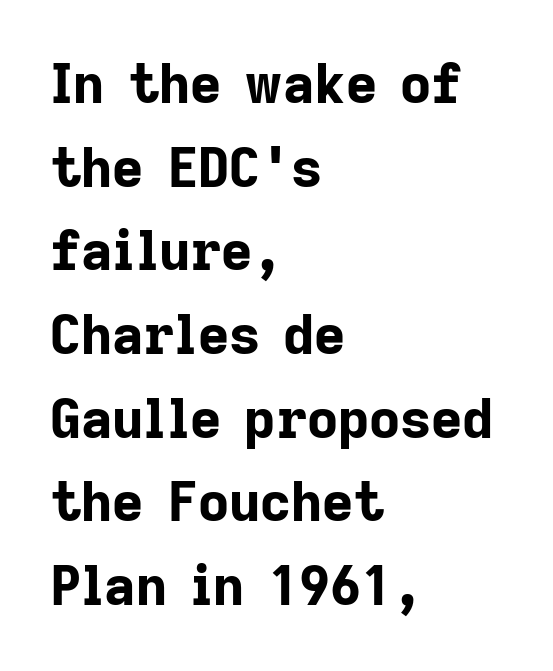
The characters display no serif detailing; their extremities are plain. A typesetter would call this proportional, since set widths differ per character. Default kerning and tracking; the words read as compact shapes. Posture: vertical. Rows of type keep a routine distance in the vertical direction. Has an underline been added? It has not.
